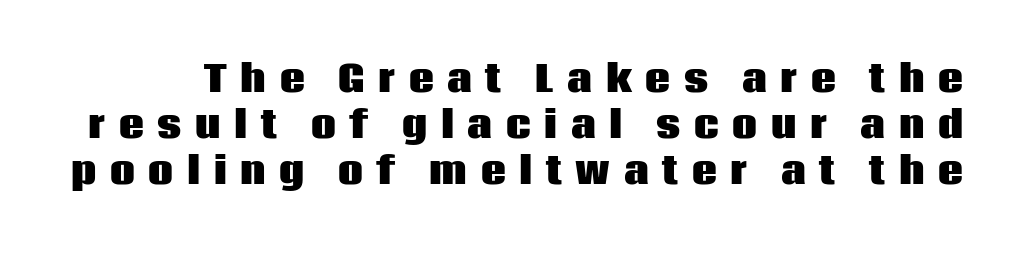
{"serif": "no", "italic": "no", "bold": "yes", "weight": "heavy", "width": "normal", "stroke_contrast": "low", "x_height": "large", "monospaced": "no", "underline": "no", "line_spacing": "normal", "line_spacing_ratio": 1.32, "letter_spacing": "wide", "letter_spacing_em": 0.39, "glyph_px": 35}
